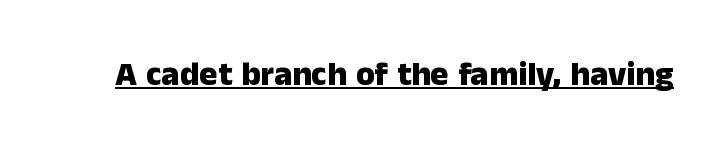
The tracking reads as untouched default to a designer's eye. This sample uses a sans-serif face. The font is running at its bold setting. Each letter keeps its own natural width here, so spacing adapts to shape.
